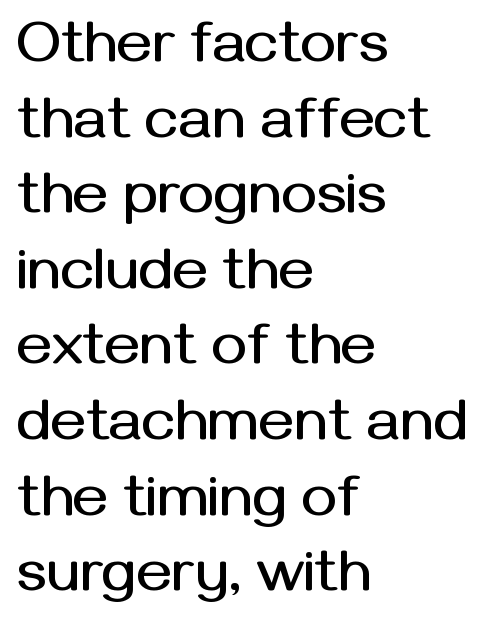
The image shows 60 px sans-serif type, upright; set left-aligned, normal line spacing (1.26x), normal letter spacing, not underlined; medium stroke contrast and a medium x-height.
